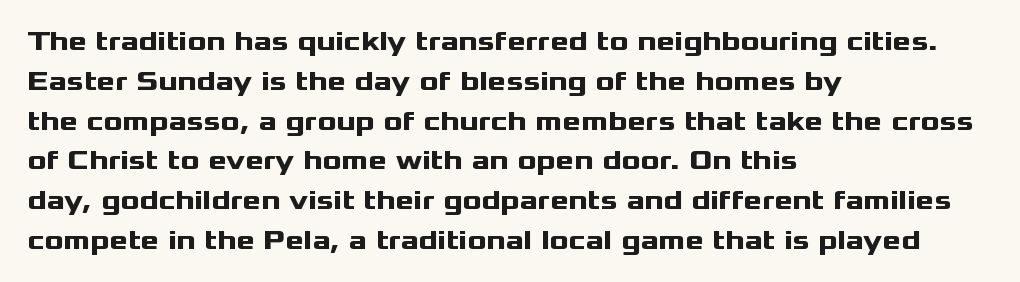
{"serif": "no", "italic": "no", "bold": "yes", "weight": "heavy", "width": "wide", "stroke_contrast": "medium", "x_height": "medium", "monospaced": "no", "underline": "no", "align": "left", "line_spacing": "normal", "line_spacing_ratio": 1.42, "letter_spacing": "normal", "letter_spacing_em": 0.0, "glyph_px": 28}
